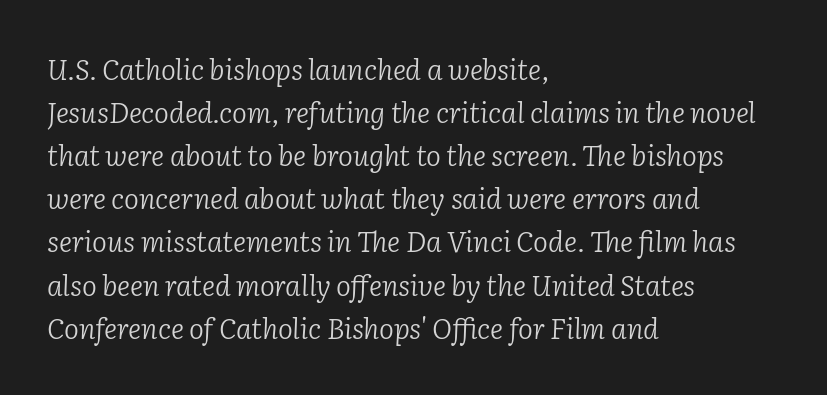
The type is set solid horizontally, with unmodified tracking. These lines are rendered in a variable-pitch font. These glyphs show unthickened strokes, regular width or finer. What kind of face is this? One with serifs. Nobody drew a line under any word here.
